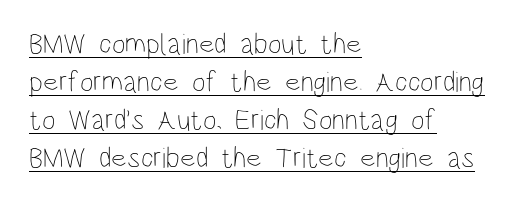
The image shows 29 px thin, condensed type, upright; set left-aligned, normal line spacing (1.31x), normal letter spacing, underlined; low stroke contrast and a large x-height.
